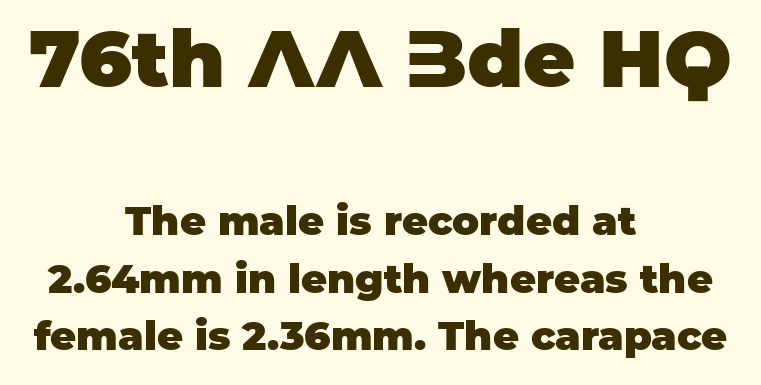
Is the lower block the larger one? No — the upper block carries the bigger type. Honestly, the letter spacing is just normal — you wouldn't notice it. Weight: bold. Any mark beneath the type? The region is blank. One glance says typical: line gaps are just what's usual.
